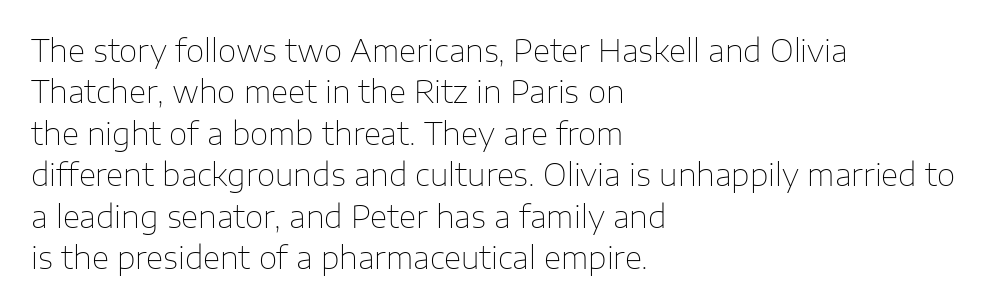
{"serif": "no", "italic": "no", "bold": "no", "weight": "thin", "width": "normal", "stroke_contrast": "low", "x_height": "medium", "monospaced": "no", "underline": "no", "align": "left", "line_spacing": "normal", "line_spacing_ratio": 1.38, "letter_spacing": "normal", "letter_spacing_em": 0.0, "glyph_px": 30}
